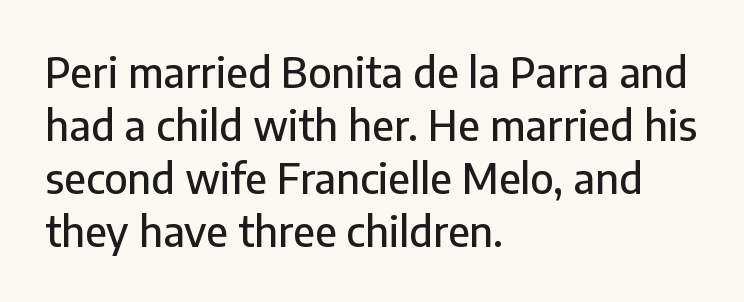
Vertical strokes here are truly vertical. The leading is moderate, giving the passage an even texture. Note the varied advance widths — an 'i' is clearly narrower than an 'm'. Nope, no serifs anywhere on these letters. Observe the ordinary spacing: letters are neighbours, not strangers. These lines stack with their left ends in a neat column.
